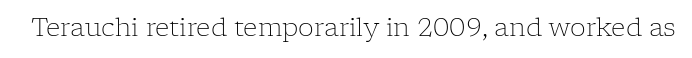
The rendering keeps characters at their native spacing. The font sits on the lighter half of the weight spectrum, regular included. Quick note: underline off. Is there any slant? The stems are plumb.
